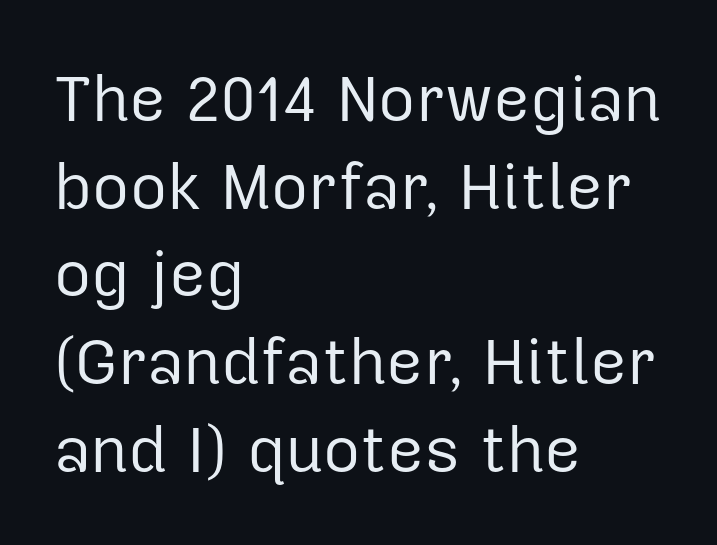
The image shows 64 px regular-weight sans-serif type, upright; set left-aligned, normal line spacing (1.37x), normal letter spacing, not underlined; low stroke contrast and a medium x-height.
